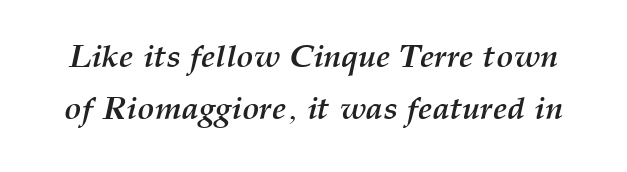
{"italic": "yes", "lean": "right", "slant_degrees": 12, "bold": "yes", "weight": "semibold", "width": "normal", "stroke_contrast": "medium", "x_height": "medium", "monospaced": "no", "underline": "no", "line_spacing": "normal", "line_spacing_ratio": 1.62, "letter_spacing": "normal", "letter_spacing_em": 0.0, "glyph_px": 32}
